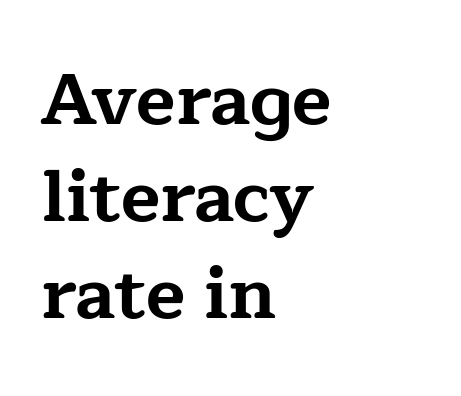
Q: Is the text bold? A: Yes.
Q: Is the text italic (slanted)? A: No, it is upright.
Q: Is the typeface a serif or a sans-serif typeface? A: Serif.
Q: Is the text underlined? A: No.
Q: How is the paragraph aligned? A: Left-aligned.
Q: Is the spacing between letters normal or unusually wide? A: Normal.
Q: Is the spacing between lines tight, normal or loose? A: Normal.
Q: Width (condensed, normal, or wide)? A: Wide.
Q: Stroke contrast? A: Low.
Q: x-height? A: Medium.
Q: Monospaced? A: No.
